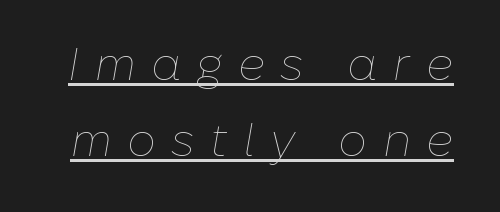
{"italic": "yes", "lean": "right", "slant_degrees": 10, "bold": "no", "weight": "thin", "width": "normal", "stroke_contrast": "low", "x_height": "medium", "monospaced": "no", "underline": "yes", "line_spacing": "normal", "line_spacing_ratio": 1.68, "letter_spacing": "wide", "letter_spacing_em": 0.35, "glyph_px": 45}
